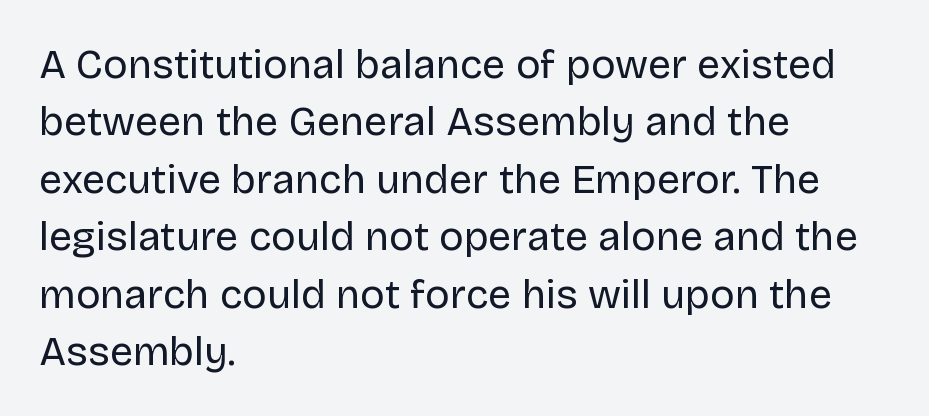
{"serif": "no", "italic": "no", "bold": "no", "weight": "regular", "width": "normal", "stroke_contrast": "low", "x_height": "large", "monospaced": "no", "underline": "no", "align": "left", "line_spacing": "normal", "line_spacing_ratio": 1.4, "letter_spacing": "normal", "letter_spacing_em": 0.0, "glyph_px": 41}
